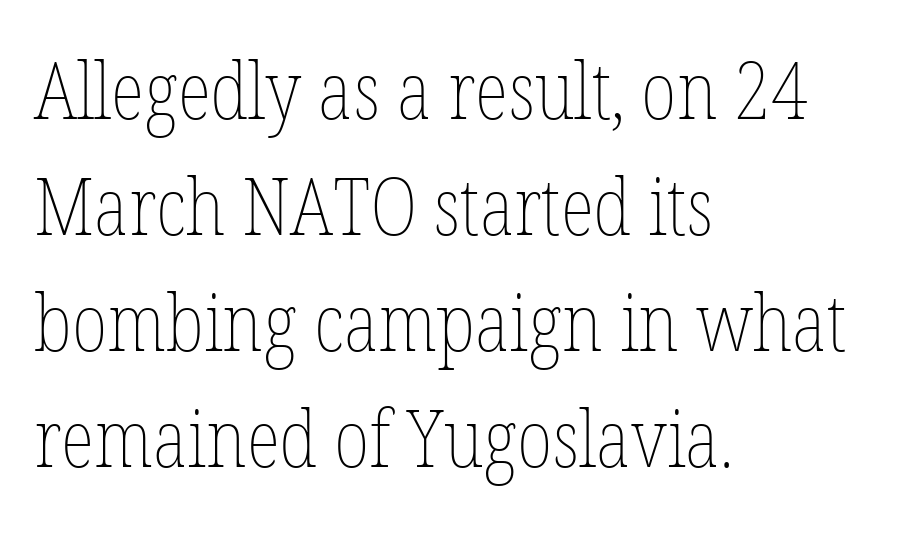
Q: Is the text bold? A: No.
Q: Is the text italic (slanted)? A: No, it is upright.
Q: Is the text underlined? A: No.
Q: How is the paragraph aligned? A: Left-aligned.
Q: Is the spacing between letters normal or unusually wide? A: Normal.
Q: Is the spacing between lines tight, normal or loose? A: Normal.
Q: Width (condensed, normal, or wide)? A: Condensed.
Q: Stroke contrast? A: Low.
Q: x-height? A: Medium.
Q: Monospaced? A: No.
